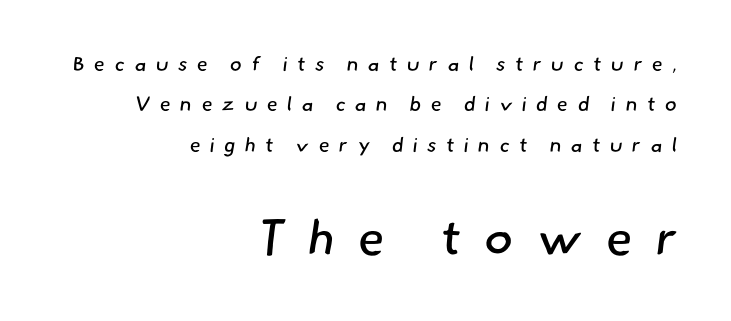
{"serif": "no", "bold": "no", "weight": "regular", "width": "normal", "stroke_contrast": "low", "x_height": "small", "monospaced": "no", "underline": "no", "align": "right", "line_spacing": "loose", "line_spacing_ratio": 2.02, "letter_spacing": "wide", "letter_spacing_em": 0.47, "larger_block": "second", "size_ratio": 2.45, "glyph_px": 49}
